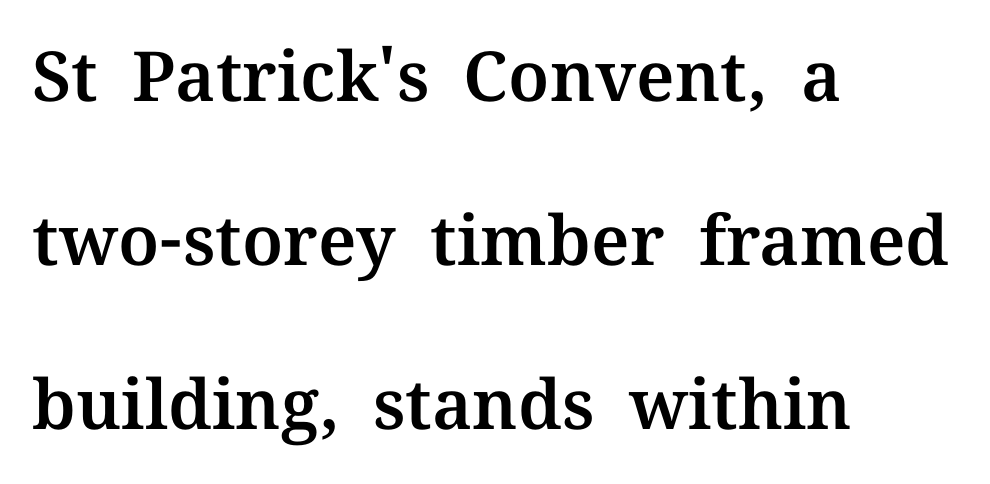
{"serif": "yes", "italic": "no", "width": "normal", "stroke_contrast": "medium", "x_height": "medium", "monospaced": "no", "underline": "no", "align": "left", "line_spacing": "loose", "line_spacing_ratio": 2.38, "letter_spacing": "normal", "letter_spacing_em": 0.0, "glyph_px": 69}
